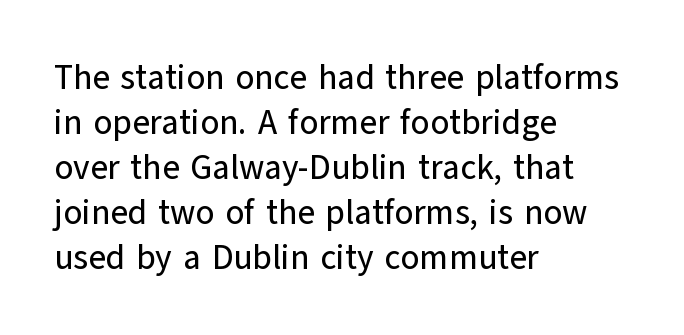
Q: Is the text italic (slanted)? A: No, it is upright.
Q: Is the typeface a serif or a sans-serif typeface? A: Sans-serif.
Q: Is the text underlined? A: No.
Q: How is the paragraph aligned? A: Left-aligned.
Q: Is the spacing between letters normal or unusually wide? A: Normal.
Q: Is the spacing between lines tight, normal or loose? A: Normal.
Q: Width (condensed, normal, or wide)? A: Normal.
Q: Stroke contrast? A: Low.
Q: x-height? A: Medium.
Q: Monospaced? A: No.
